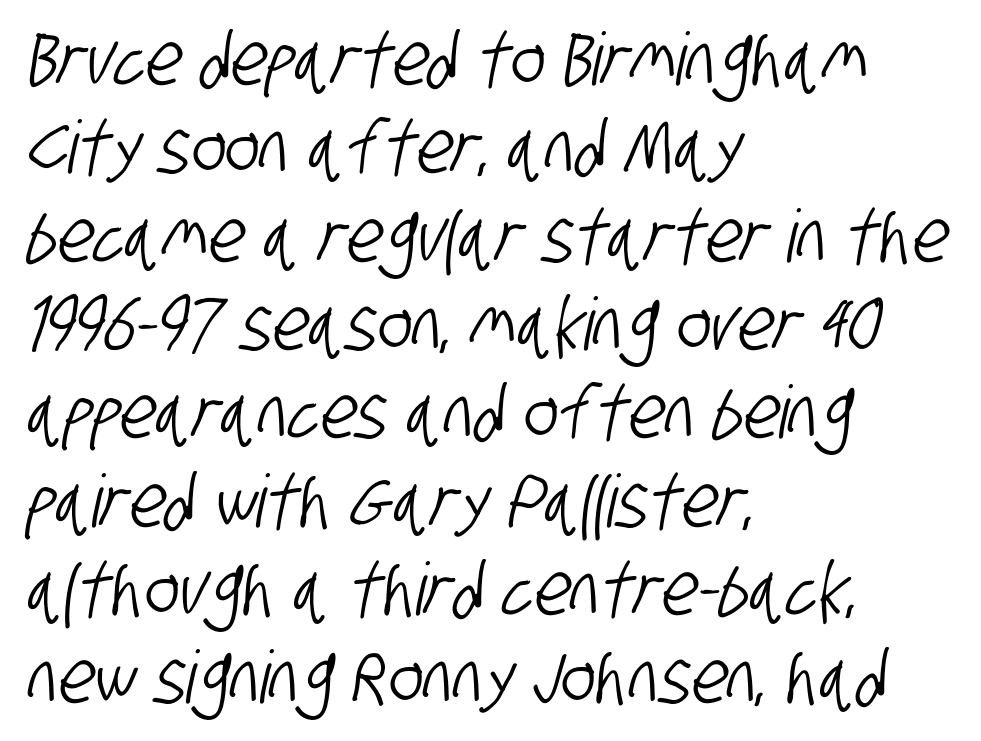
Is the block centered? No — it sits flush against the left margin. Letter spacing: default. A typesetter would call this proportional, since set widths differ per character. The passage shown is not underscored anywhere. The glyphs in this specimen are sans serif.
